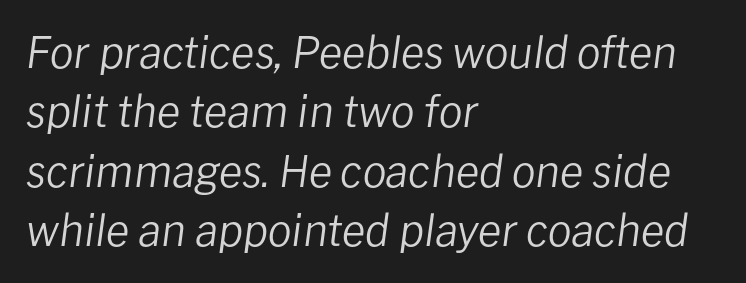
The image shows 43 px regular-weight type, italic (leaning right); set left-aligned, normal line spacing (1.38x), normal letter spacing, not underlined; low stroke contrast and a medium x-height.
